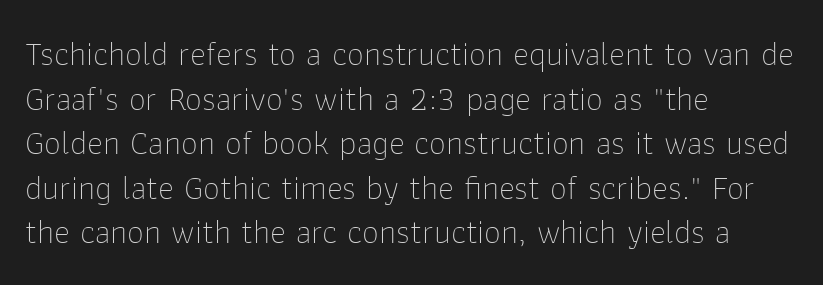
The image shows 34 px thin sans-serif type, upright; set left-aligned, normal line spacing (1.31x), normal letter spacing, not underlined; low stroke contrast and a medium x-height.
